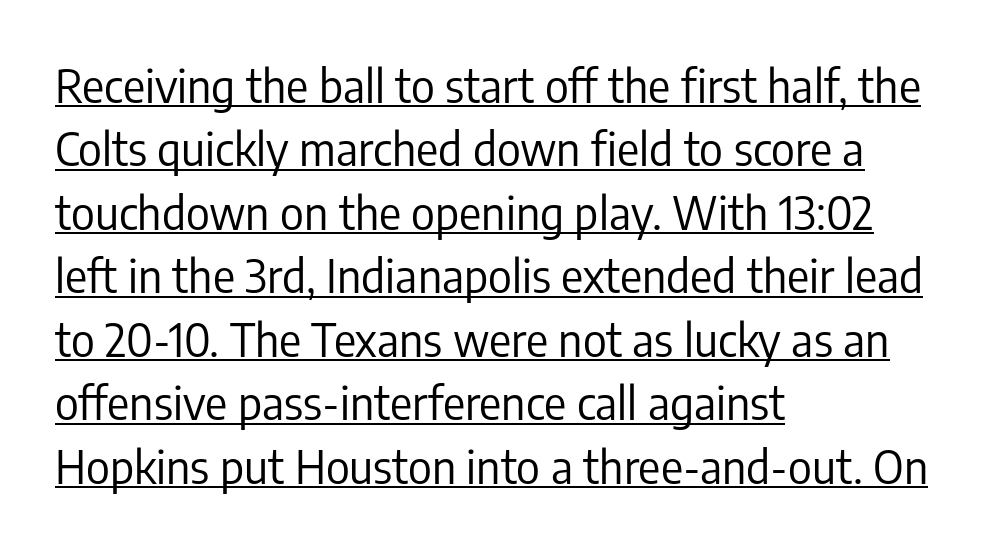
Style check: upright. Think of a printed novel: that variable character pitch is what you see here. Rows of type keep a routine distance in the vertical direction. How are the letters spaced? Ordinarily, with no added tracking.
